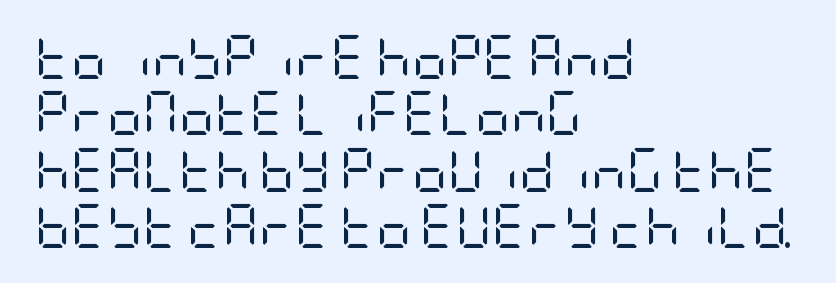
The image shows 44 px regular-weight, condensed sans-serif type, upright; set left-aligned, normal line spacing (1.28x), normal letter spacing, not underlined; low stroke contrast and a large x-height.
